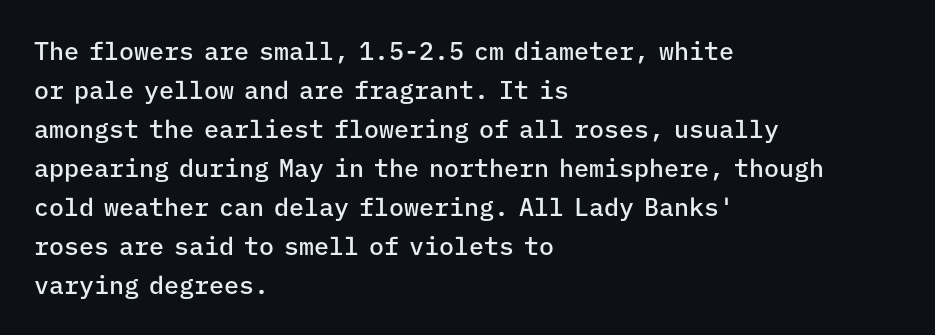
The image shows 25 px text type, upright; set left-aligned, normal line spacing (1.56x), normal letter spacing, not underlined.
